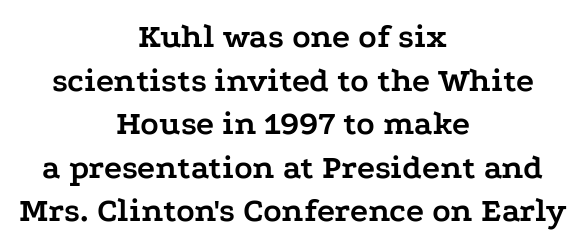
The image shows 34 px semibold, wide serif type, upright; set centered, normal line spacing (1.28x), normal letter spacing, not underlined; low stroke contrast and a medium x-height.
